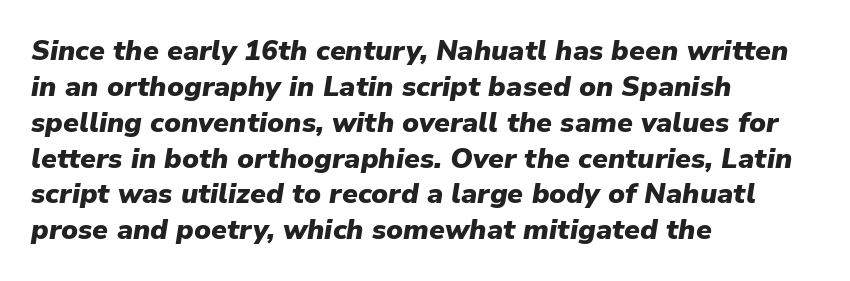
The compositor pushed each line to the left boundary. Strong, thick strokes mark this as bold type. The glyphs are unaccompanied by any horizontal stroke below them. A typesetter would call this zero additional tracking. Does the lettering tilt? It does — this is italic. A typesetter would call this leading conventional body-copy spacing.
